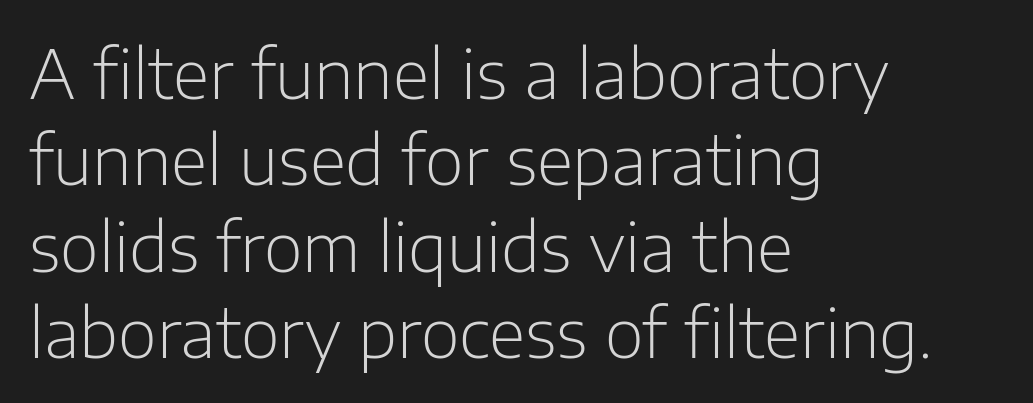
Upright lettering throughout. The area under the type is left untouched. Casual observation: everything's shoved over to the left. You could call the tracking neutral — neither tight nor loose. A sans-serif font was chosen for this passage.
